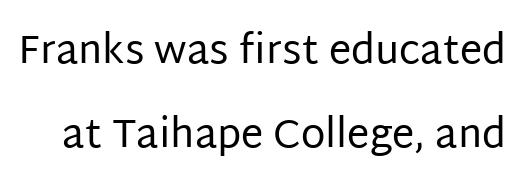
Here the glyphs are tracked normally, forming tight word shapes. Spacing verdict: proportional, widths tailored to each character. Leading: increased. Weight: not bold — regular or lighter. These lines were composed using upright roman letters. This sample uses a sans-serif face.
